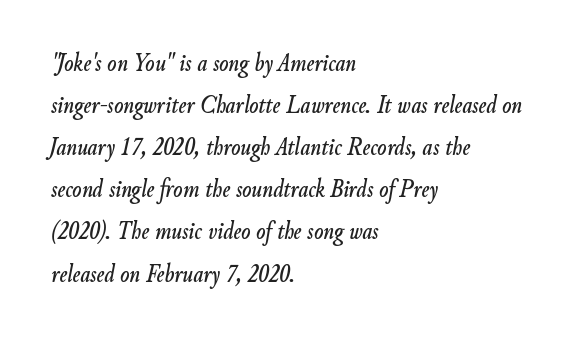
Inter-character spacing is left at the font's built-in metrics. Each row of text sits above clean, open space. The rag falls on the right side of this text block. The space between consecutive lines is moderate. The whole block is typeset with a tilt.
